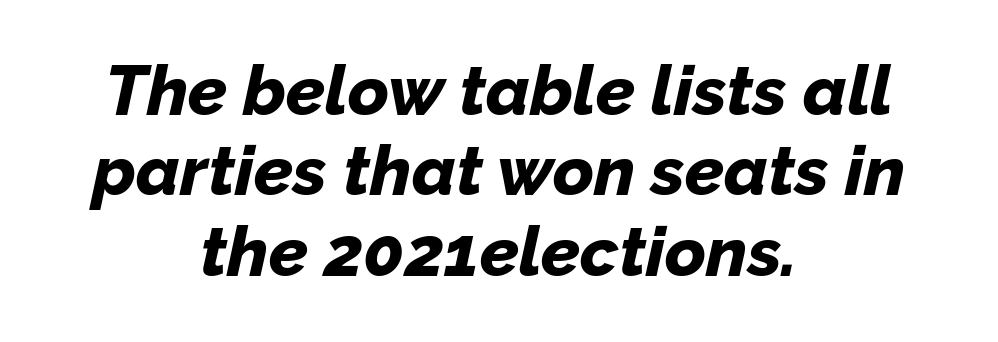
Students, observe: this is what under-led, compact text looks like. Short note: letters normally spaced. A full-strength bold gives these letters their thick strokes. Decoration check: the copy has no underline. This rendering uses center alignment, leaving both contours irregular but symmetric. Rendered with sloped, italic letterforms.
